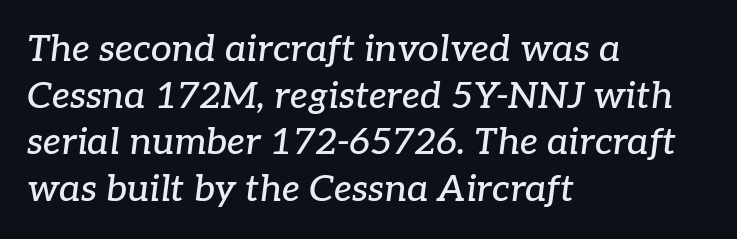
{"serif": "yes", "italic": "yes", "lean": "right", "slant_degrees": 7, "width": "normal", "stroke_contrast": "low", "x_height": "medium", "monospaced": "no", "underline": "no", "align": "left", "line_spacing": "normal", "line_spacing_ratio": 1.26, "letter_spacing": "normal", "letter_spacing_em": 0.0, "glyph_px": 37}
